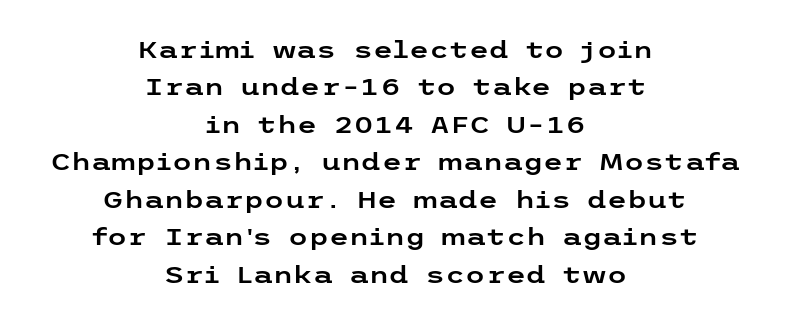
The image shows 23 px text type, upright; set centered, normal line spacing (1.63x), normal letter spacing, not underlined.
